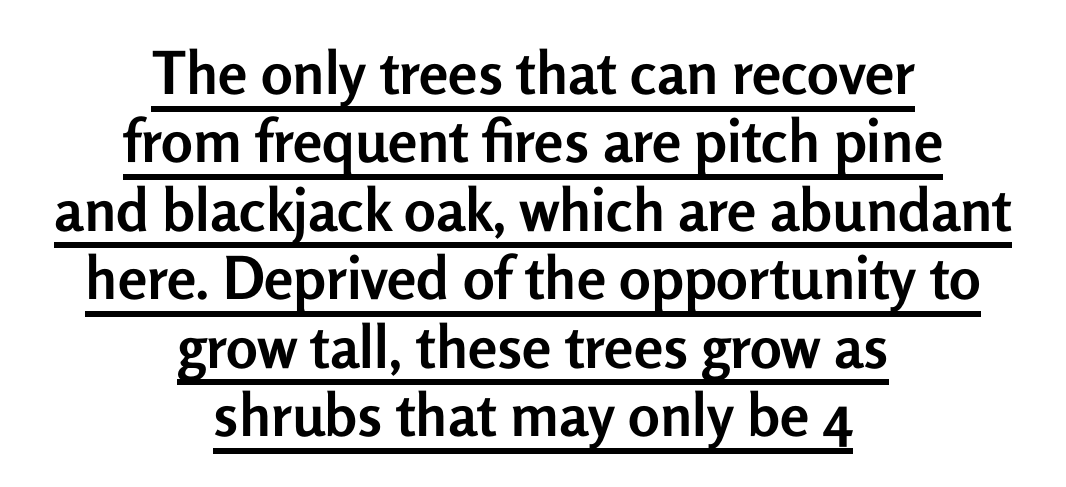
The image shows 59 px semibold sans-serif type, upright; set centered, line spacing 1.16x, normal letter spacing, underlined; low stroke contrast and a medium x-height.
